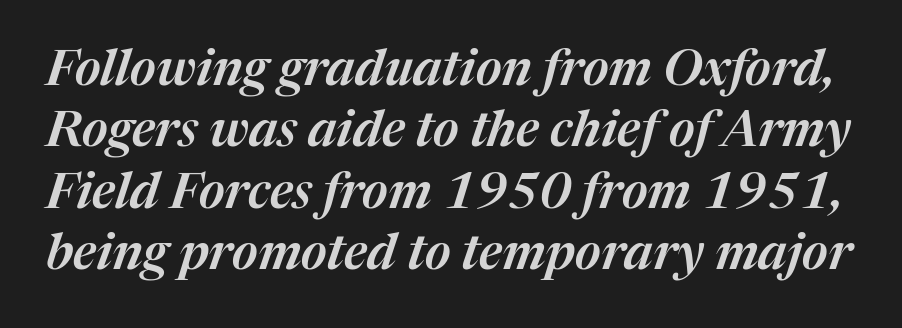
{"italic": "yes", "lean": "right", "slant_degrees": 17, "width": "normal", "stroke_contrast": "medium", "x_height": "medium", "monospaced": "no", "underline": "no", "line_spacing_ratio": 1.23, "letter_spacing": "normal", "letter_spacing_em": 0.0, "glyph_px": 50}
